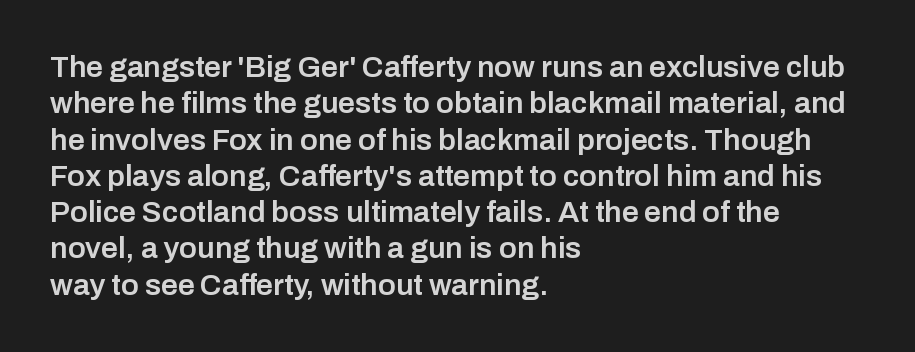
{"serif": "no", "italic": "no", "bold": "semi", "weight": "semibold", "width": "normal", "stroke_contrast": "low", "x_height": "medium", "monospaced": "no", "underline": "no", "align": "left", "line_spacing_ratio": 1.21, "letter_spacing": "normal", "letter_spacing_em": 0.0, "glyph_px": 30}
